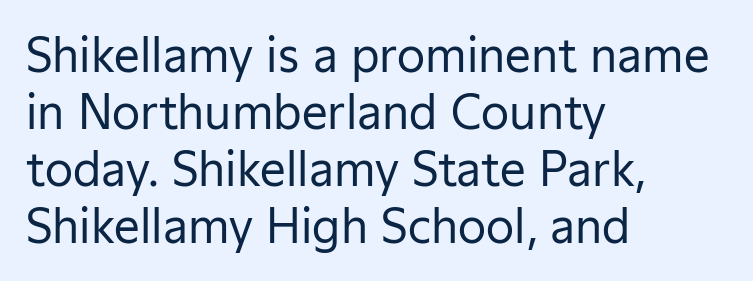
{"serif": "no", "italic": "no", "bold": "no", "weight": "regular", "width": "normal", "stroke_contrast": "low", "x_height": "medium", "monospaced": "no", "underline": "no", "align": "left", "line_spacing_ratio": 1.24, "letter_spacing": "normal", "letter_spacing_em": 0.0, "glyph_px": 46}
